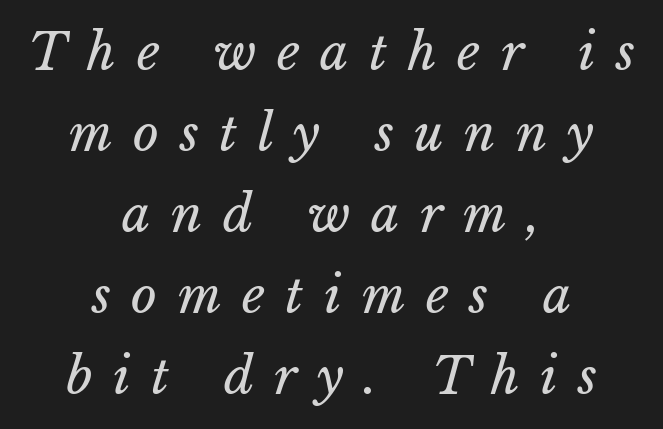
Q: Is the text bold? A: No.
Q: Is the text underlined? A: No.
Q: How is the paragraph aligned? A: Centered.
Q: Is the spacing between letters normal or unusually wide? A: Unusually wide.
Q: Is the spacing between lines tight, normal or loose? A: Normal.
Q: Width (condensed, normal, or wide)? A: Normal.
Q: Stroke contrast? A: Low.
Q: x-height? A: Medium.
Q: Monospaced? A: No.
